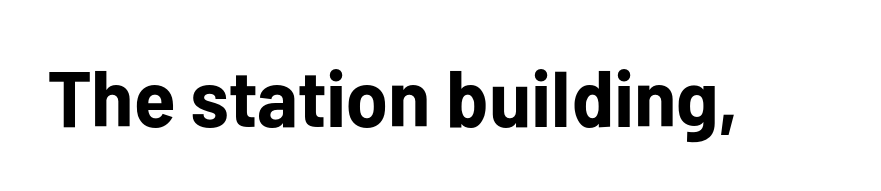
The image shows 79 px bold sans-serif type, upright; set normal letter spacing, not underlined; low stroke contrast and a medium x-height.
